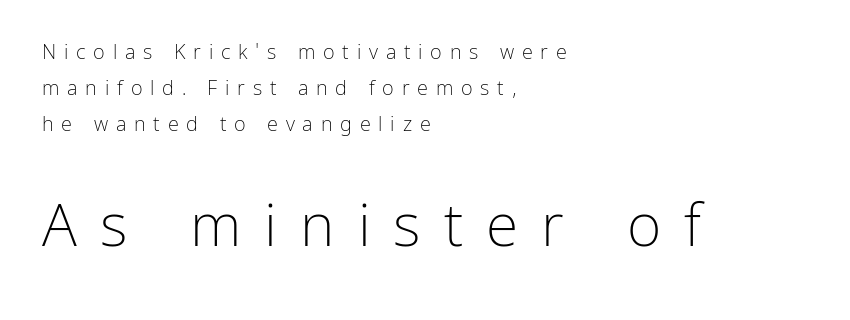
The image shows 59 px light sans-serif type, upright; set left-aligned, line spacing 1.81x, unusually wide letter spacing (+0.39 em), not underlined; the second (bottom) block is 2.95x larger; low stroke contrast and a medium x-height.
